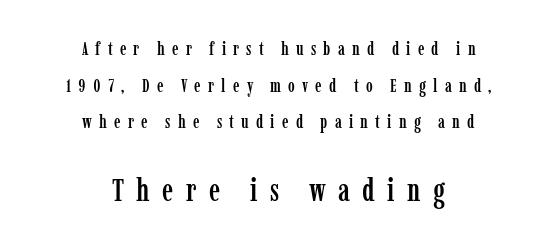
{"serif": "yes", "italic": "no", "width": "condensed", "stroke_contrast": "low", "x_height": "medium", "monospaced": "no", "underline": "no", "align": "center", "line_spacing": "loose", "line_spacing_ratio": 2.03, "letter_spacing": "wide", "letter_spacing_em": 0.4, "larger_block": "second", "size_ratio": 1.72, "glyph_px": 31}
